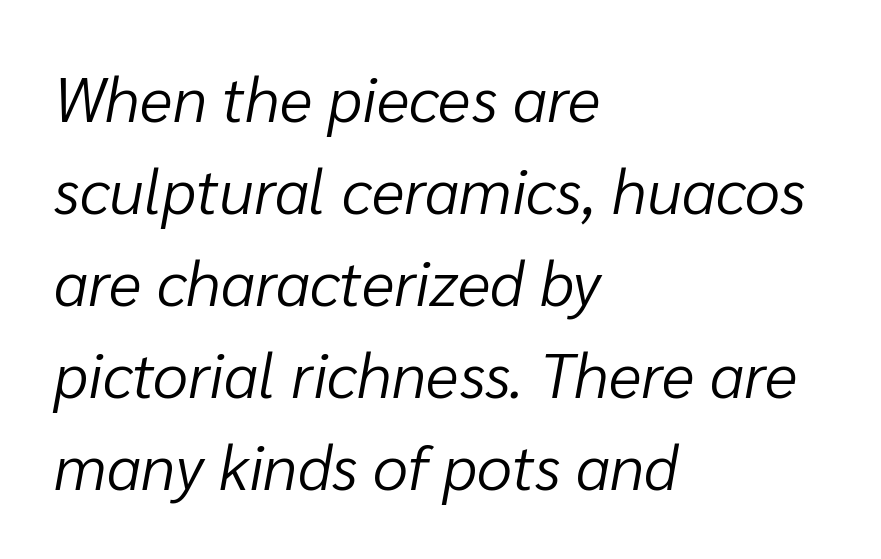
The image shows 63 px light type, italic (leaning right); set left-aligned, normal line spacing (1.46x), normal letter spacing, not underlined; low stroke contrast and a medium x-height.
